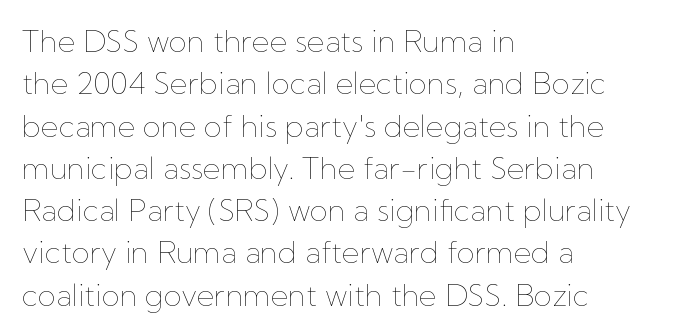
This reads as an unemphasized weight, regular at the heaviest. The passage shown stacks its lines at a standard gap. In CSS terms this would be text-align: left. Nobody touched the tracking dial on this one. Anything drawn beneath the words? Only blank space. Do the characters align in a grid? No, the font is proportional.
